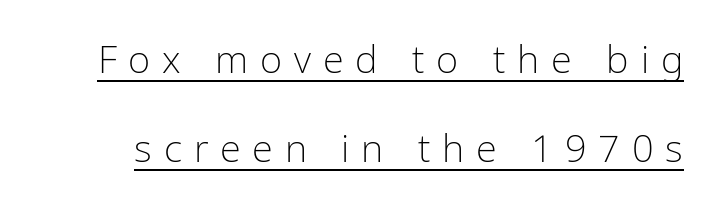
{"serif": "no", "italic": "no", "bold": "no", "weight": "light", "width": "condensed", "stroke_contrast": "low", "x_height": "medium", "monospaced": "no", "underline": "yes", "line_spacing": "loose", "line_spacing_ratio": 2.34, "letter_spacing": "wide", "letter_spacing_em": 0.31, "glyph_px": 38}
